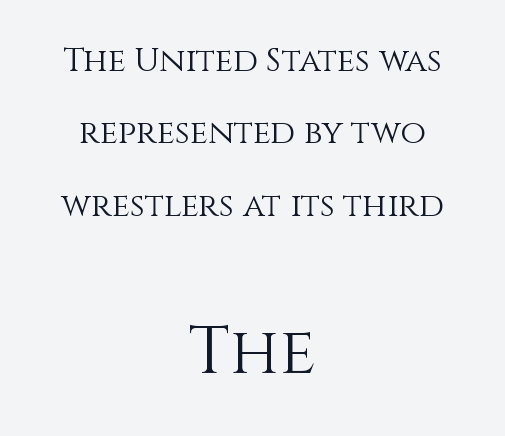
The image shows 66 px light type, upright; set centered, loose line spacing (2.19x), normal letter spacing, not underlined; the second (bottom) block is 2.0x larger; medium stroke contrast and a large x-height.
